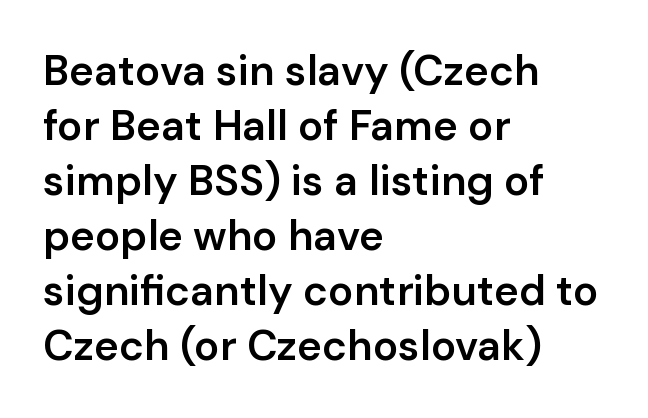
{"serif": "no", "italic": "no", "bold": "semi", "weight": "semibold", "width": "normal", "stroke_contrast": "low", "x_height": "medium", "monospaced": "no", "underline": "no", "align": "left", "line_spacing": "normal", "line_spacing_ratio": 1.31, "letter_spacing": "normal", "letter_spacing_em": 0.0, "glyph_px": 42}
